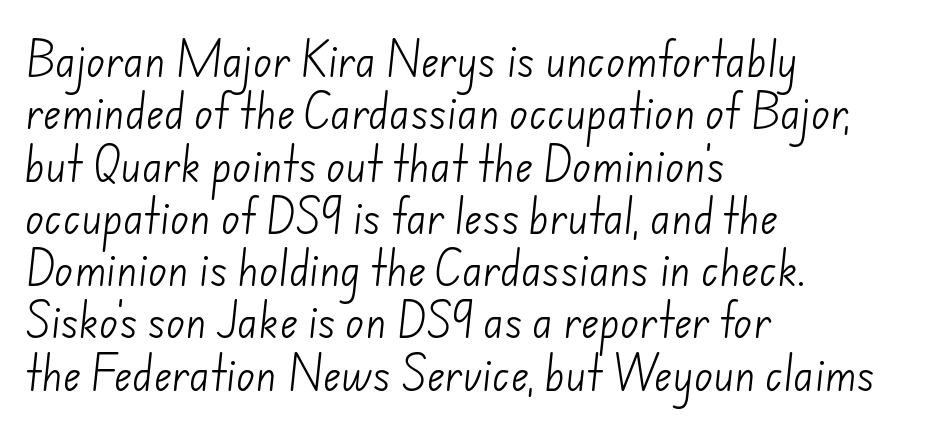
{"serif": "no", "bold": "no", "weight": "light", "width": "normal", "stroke_contrast": "low", "x_height": "small", "monospaced": "no", "underline": "no", "align": "left", "line_spacing": "normal", "line_spacing_ratio": 1.34, "letter_spacing": "normal", "letter_spacing_em": 0.0, "glyph_px": 39}
